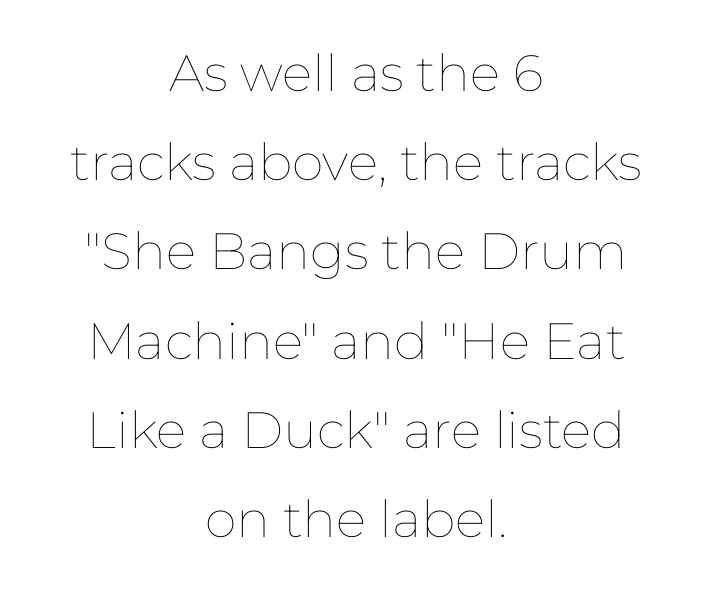
Q: Is the text bold? A: No.
Q: Is the text italic (slanted)? A: No, it is upright.
Q: Is the text underlined? A: No.
Q: How is the paragraph aligned? A: Centered.
Q: Is the spacing between letters normal or unusually wide? A: Normal.
Q: Width (condensed, normal, or wide)? A: Normal.
Q: Stroke contrast? A: Low.
Q: x-height? A: Medium.
Q: Monospaced? A: No.
